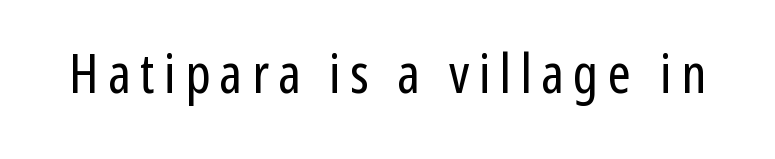
Q: Is the text bold? A: No.
Q: Is the text italic (slanted)? A: No, it is upright.
Q: Is the typeface a serif or a sans-serif typeface? A: Sans-serif.
Q: Is the text underlined? A: No.
Q: Width (condensed, normal, or wide)? A: Condensed.
Q: Stroke contrast? A: Low.
Q: x-height? A: Medium.
Q: Monospaced? A: No.
